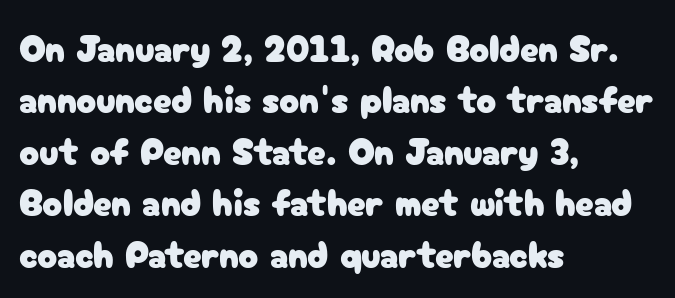
Q: Is the text italic (slanted)? A: No, it is upright.
Q: Is the typeface a serif or a sans-serif typeface? A: Sans-serif.
Q: Is the text underlined? A: No.
Q: How is the paragraph aligned? A: Left-aligned.
Q: Is the spacing between letters normal or unusually wide? A: Normal.
Q: Is the spacing between lines tight, normal or loose? A: Normal.
Q: Width (condensed, normal, or wide)? A: Normal.
Q: Stroke contrast? A: Low.
Q: x-height? A: Medium.
Q: Monospaced? A: No.
